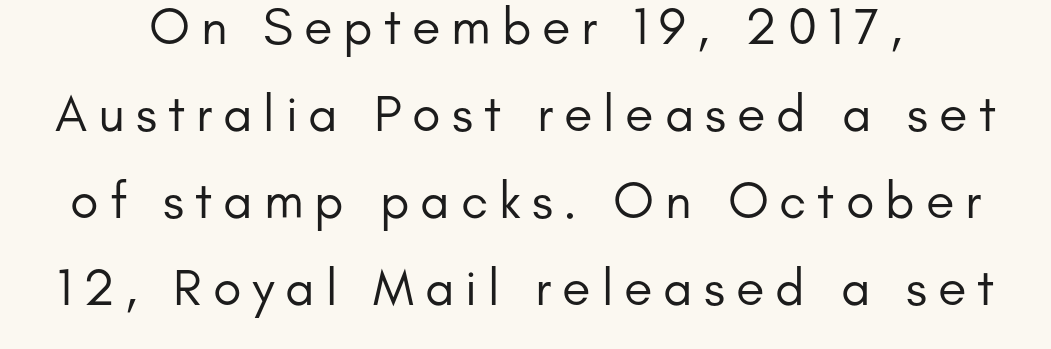
{"serif": "no", "italic": "no", "bold": "no", "weight": "regular", "width": "normal", "stroke_contrast": "low", "x_height": "small", "monospaced": "no", "underline": "no", "align": "center", "line_spacing": "normal", "line_spacing_ratio": 1.67, "letter_spacing": "wide", "letter_spacing_em": 0.21, "glyph_px": 52}
